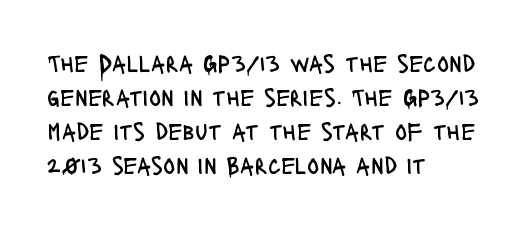
Q: Is the text bold? A: No.
Q: Is the text italic (slanted)? A: No, it is upright.
Q: Is the text underlined? A: No.
Q: How is the paragraph aligned? A: Left-aligned.
Q: Is the spacing between letters normal or unusually wide? A: Normal.
Q: Is the spacing between lines tight, normal or loose? A: Normal.
